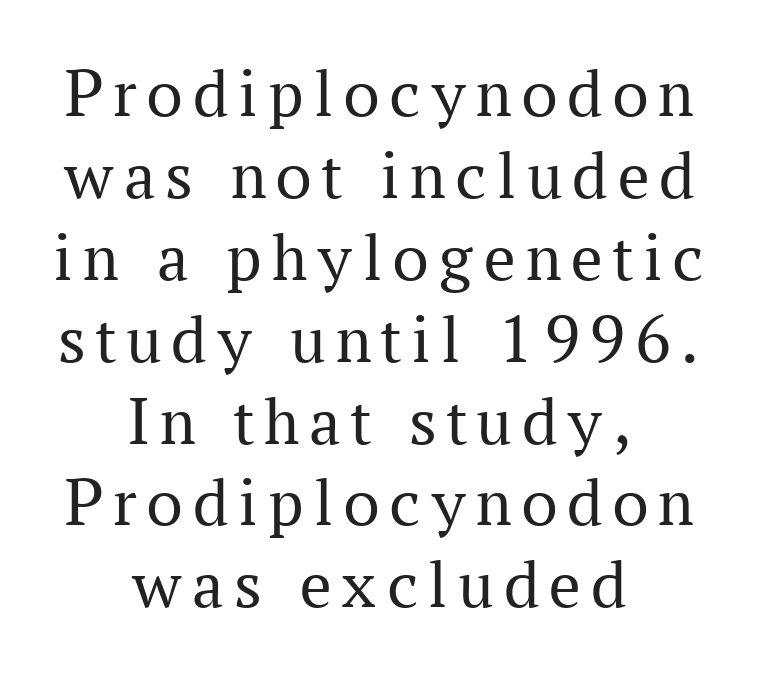
{"serif": "yes", "italic": "no", "bold": "no", "weight": "regular", "width": "normal", "stroke_contrast": "medium", "x_height": "medium", "monospaced": "no", "underline": "no", "align": "center", "line_spacing_ratio": 1.17, "glyph_px": 70}
